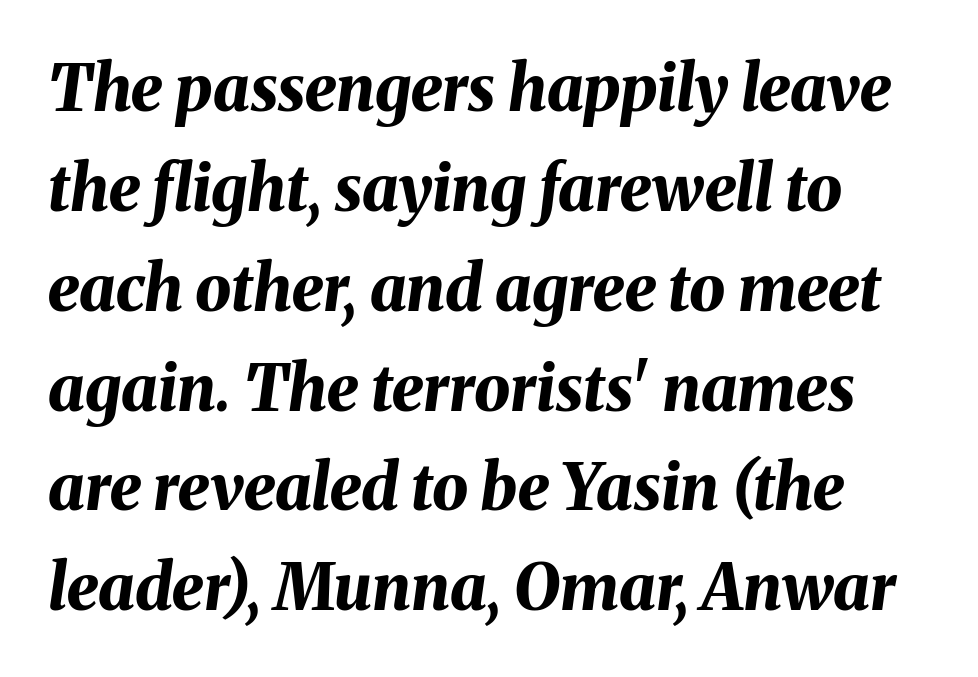
The passage shown stacks its lines at a standard gap. The tracking reads as untouched default to a designer's eye. You can tell it's italic because the verticals aren't actually vertical. Looks like regular typesetting: each glyph gets only the width it needs. Words float on clear page, feet unadorned. Emphasis by weight is at full strength: bold.
